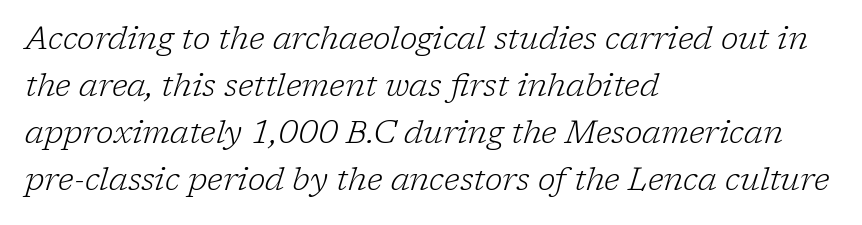
{"serif": "yes", "italic": "yes", "lean": "right", "slant_degrees": 17, "bold": "no", "weight": "light", "width": "normal", "stroke_contrast": "low", "x_height": "medium", "monospaced": "no", "underline": "no", "align": "left", "line_spacing": "normal", "line_spacing_ratio": 1.47, "letter_spacing": "normal", "letter_spacing_em": 0.0, "glyph_px": 32}
